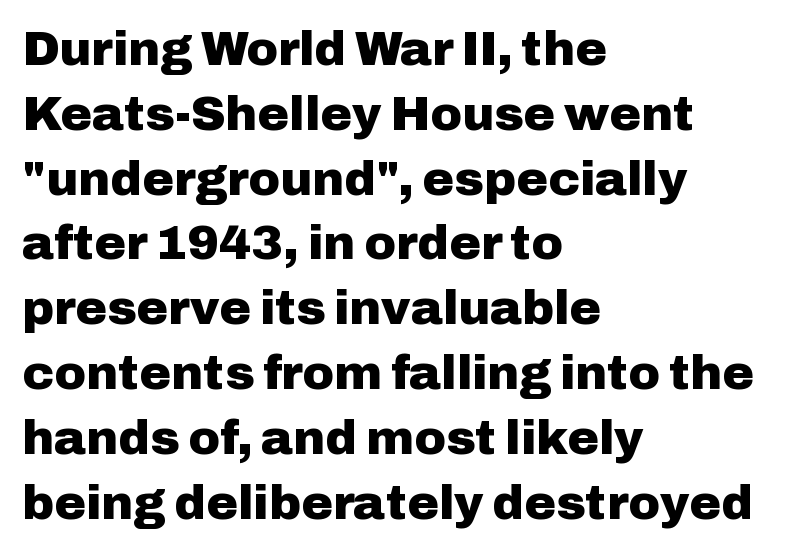
Quick note: underline off. The letters stand straight up with perfectly vertical stems. Does the type have serifs? No, each stem ends abruptly. Successive baselines arrive at the customary interval.
